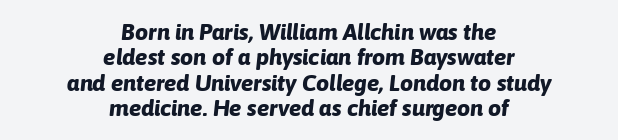
The face used here has a pronounced slope to its letters. Typeset on center — no edge is straight. Compared with typical paragraphs, the rows here are closer together. Check under the words: just untouched page. Students, this is bold: see how much ink each stroke carries. The letterforms sit shoulder to shoulder at normal distance.
